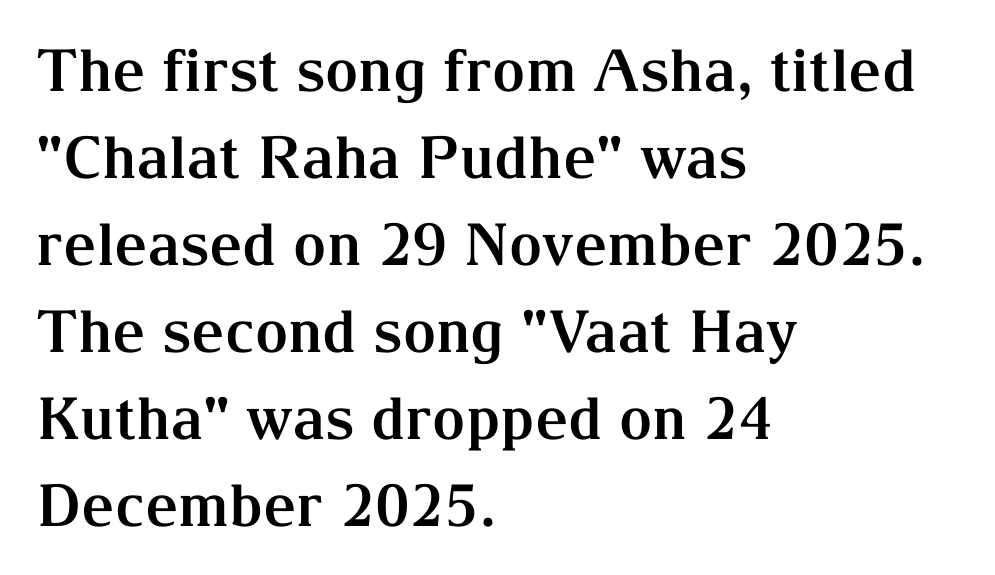
{"serif": "yes", "italic": "no", "bold": "yes", "weight": "bold", "width": "normal", "stroke_contrast": "medium", "x_height": "medium", "monospaced": "no", "underline": "no", "align": "left", "line_spacing": "normal", "line_spacing_ratio": 1.5, "letter_spacing": "normal", "letter_spacing_em": 0.0, "glyph_px": 58}
